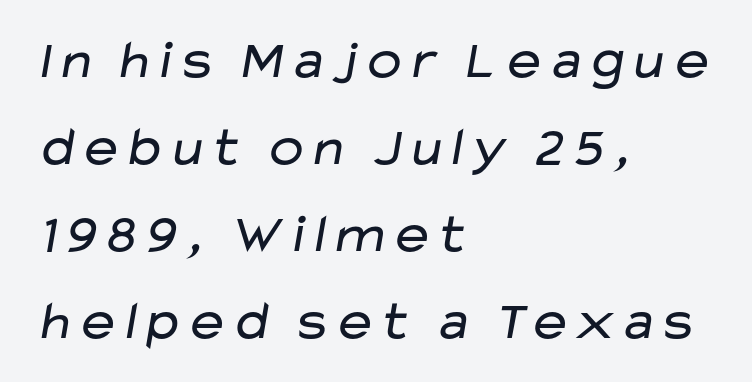
The image shows 55 px regular-weight, wide sans-serif type; set left-aligned, normal line spacing (1.58x), normal letter spacing, not underlined; low stroke contrast and a medium x-height.
